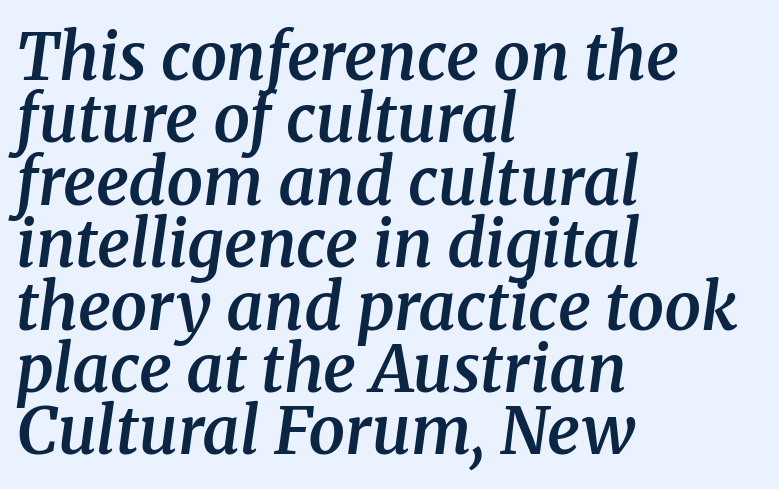
The image shows 65 px semibold serif type, italic (leaning right); set left-aligned, tight line spacing (0.96x), normal letter spacing, not underlined; medium stroke contrast and a medium x-height.
